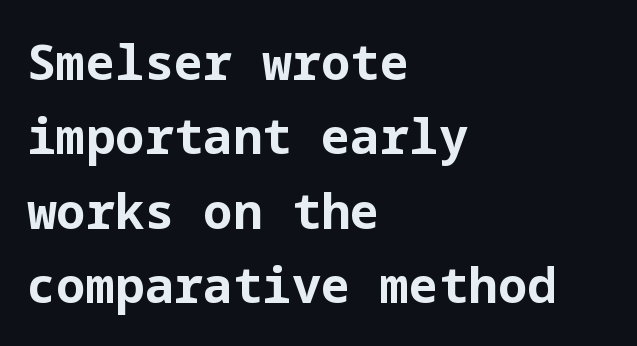
The image shows 49 px bold sans-serif type, upright; set left-aligned, normal line spacing (1.52x), normal letter spacing, not underlined; low stroke contrast and a medium x-height.
